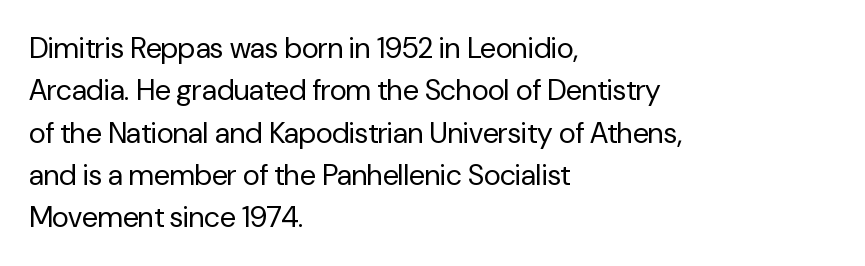
{"serif": "no", "italic": "no", "bold": "no", "weight": "regular", "width": "normal", "stroke_contrast": "low", "x_height": "medium", "monospaced": "no", "underline": "no", "align": "left", "line_spacing": "normal", "line_spacing_ratio": 1.46, "letter_spacing": "normal", "letter_spacing_em": 0.0, "glyph_px": 29}
